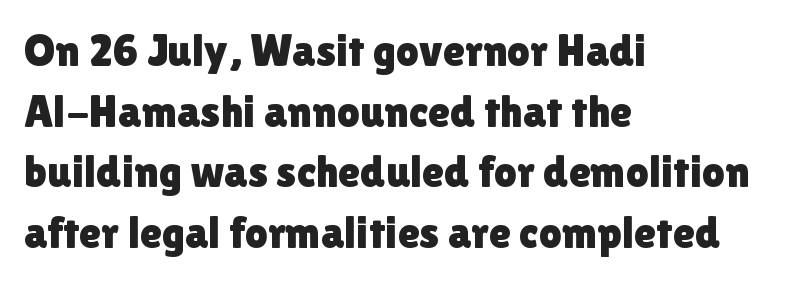
{"serif": "no", "italic": "no", "width": "normal", "x_height": "medium", "monospaced": "no", "underline": "no", "align": "left", "line_spacing": "normal", "line_spacing_ratio": 1.35, "letter_spacing": "normal", "letter_spacing_em": 0.0, "glyph_px": 45}
